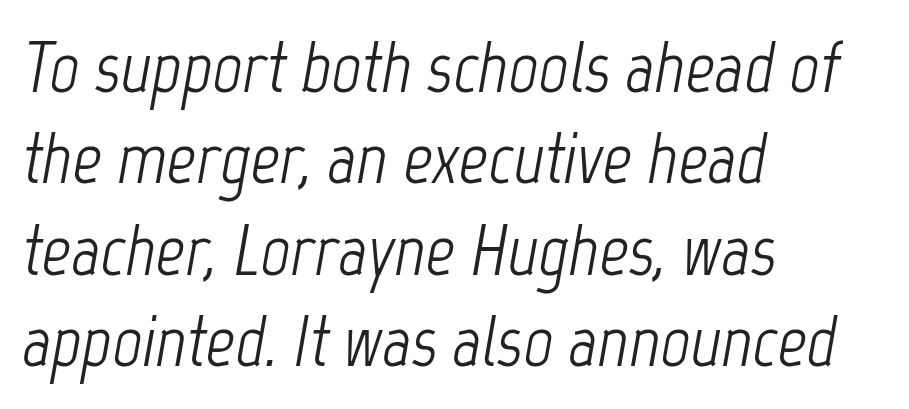
Q: Is the text bold? A: No.
Q: Is the text italic (slanted)? A: Yes, it leans right by about 12 degrees.
Q: Is the text underlined? A: No.
Q: How is the paragraph aligned? A: Left-aligned.
Q: Is the spacing between letters normal or unusually wide? A: Normal.
Q: Is the spacing between lines tight, normal or loose? A: Normal.
Q: Width (condensed, normal, or wide)? A: Condensed.
Q: Stroke contrast? A: Low.
Q: x-height? A: Medium.
Q: Monospaced? A: No.
